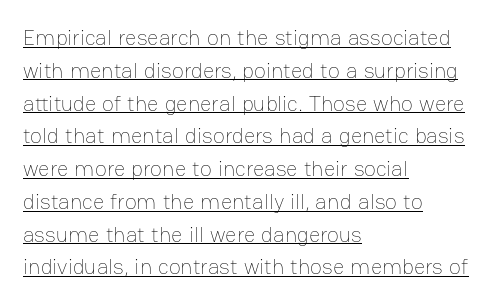
The image shows 22 px text type, upright; set left-aligned, normal line spacing (1.49x), normal letter spacing, underlined.
